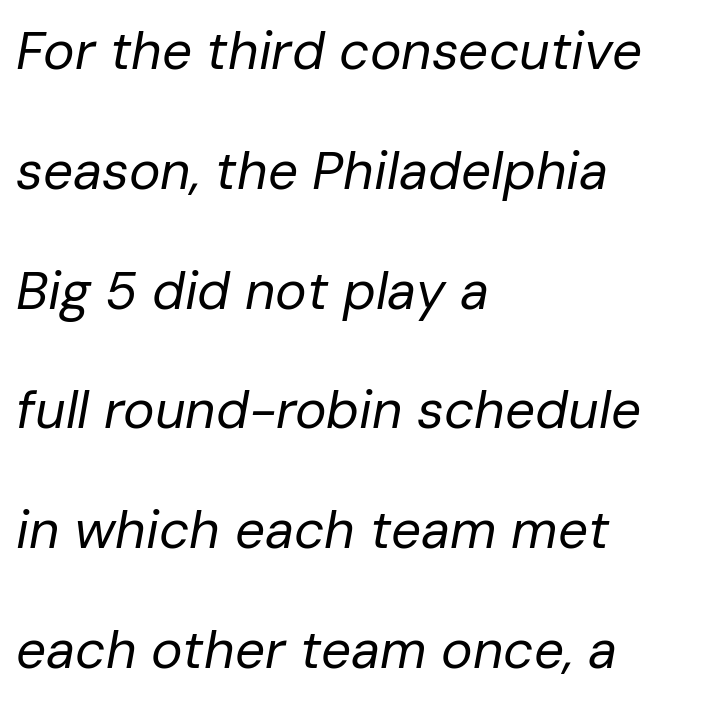
The image shows 53 px regular-weight type, italic (leaning right); set left-aligned, loose line spacing (2.26x), normal letter spacing, not underlined; low stroke contrast and a medium x-height.
